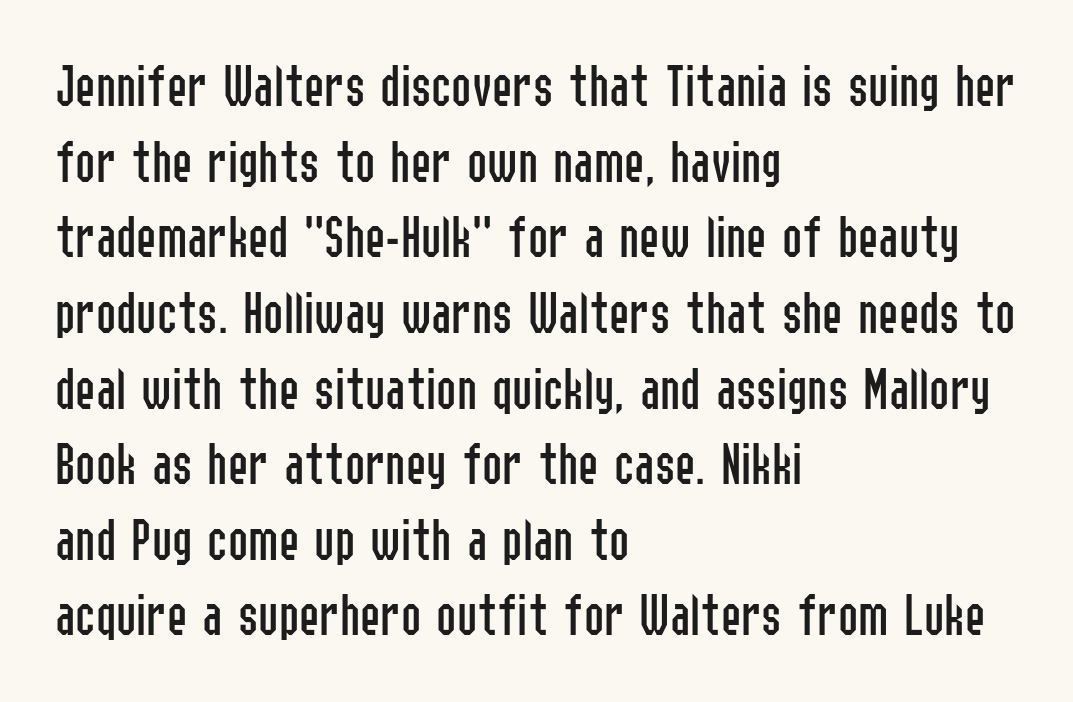
Q: Is the text bold? A: No.
Q: Is the text italic (slanted)? A: No, it is upright.
Q: Is the typeface a serif or a sans-serif typeface? A: Sans-serif.
Q: Is the text underlined? A: No.
Q: How is the paragraph aligned? A: Left-aligned.
Q: Is the spacing between letters normal or unusually wide? A: Normal.
Q: Width (condensed, normal, or wide)? A: Condensed.
Q: Stroke contrast? A: Low.
Q: x-height? A: Medium.
Q: Monospaced? A: No.
